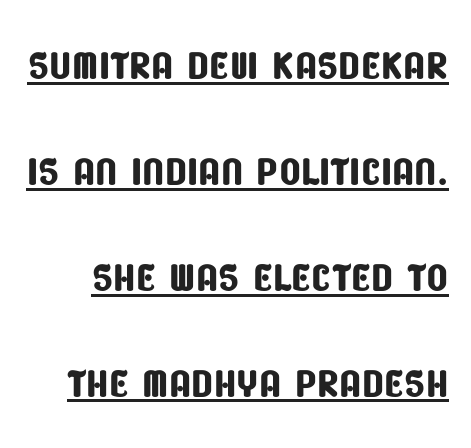
The image shows 56 px condensed sans-serif type; set line spacing 1.89x, normal letter spacing, underlined; low stroke contrast and a large x-height.
